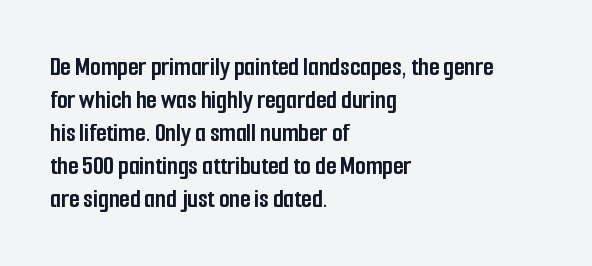
Words float on clear page, feet unadorned. Does the lettering tilt? It doesn't — this is upright. Visually the block forms a straight wall on the left and a jagged coastline on the right. These words are printed bold, with thick strokes throughout. Characters follow at the spacing the type designer built in.
